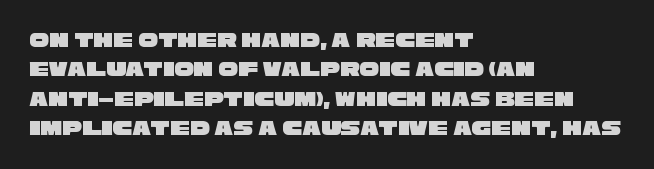
Q: Is the text underlined? A: No.
Q: How is the paragraph aligned? A: Left-aligned.
Q: Is the spacing between letters normal or unusually wide? A: Normal.
Q: Is the spacing between lines tight, normal or loose? A: Normal.
